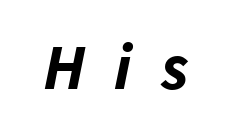
The image shows 65 px bold type, italic (leaning right); set unusually wide letter spacing (+0.45 em), not underlined; low stroke contrast and a medium x-height.
